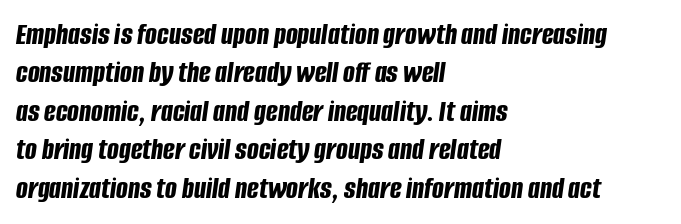
Q: Is the text bold? A: Yes.
Q: Is the text italic (slanted)? A: Yes, it leans right by about 8 degrees.
Q: Is the text underlined? A: No.
Q: How is the paragraph aligned? A: Left-aligned.
Q: Is the spacing between letters normal or unusually wide? A: Normal.
Q: Width (condensed, normal, or wide)? A: Condensed.
Q: Stroke contrast? A: Low.
Q: x-height? A: Large.
Q: Monospaced? A: No.
